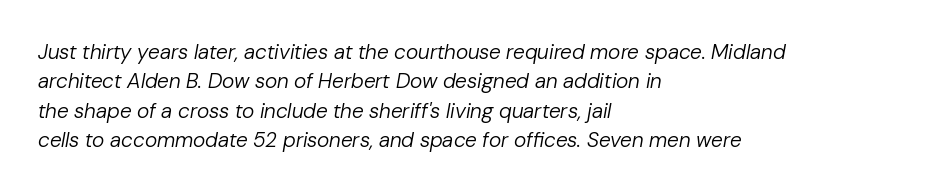
No extra tracking has been applied to these lines. These lines were composed using italics. Weight: regular or lighter. Honestly, there is no underline to notice here at all. The passage is arranged the way most books set body copy — flush left. This block has exactly the height ordinary leading produces.
